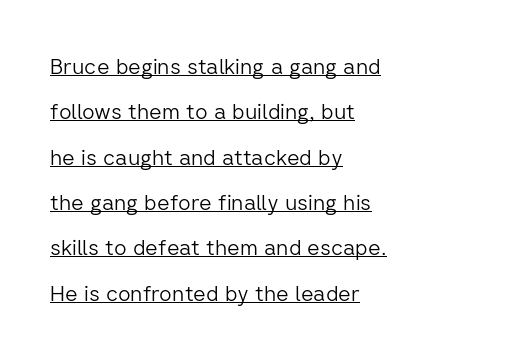
The image shows 22 px text type, upright; set left-aligned, loose line spacing (2.06x), normal letter spacing, underlined.
